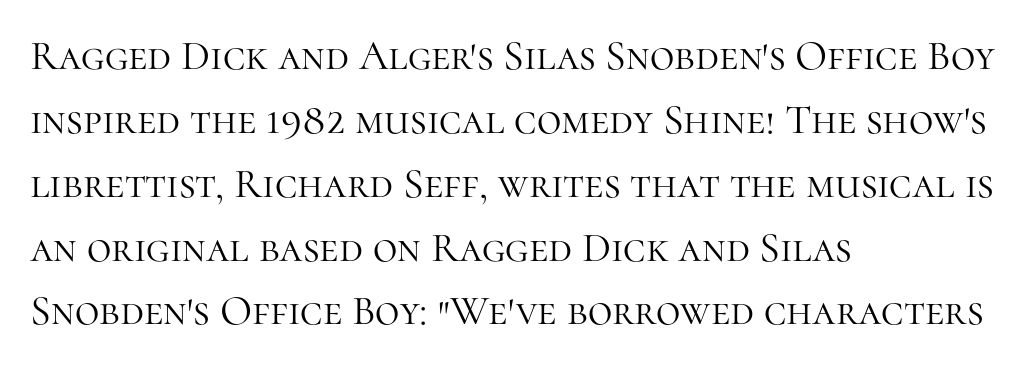
{"serif": "yes", "italic": "no", "bold": "no", "weight": "light", "width": "normal", "stroke_contrast": "high", "x_height": "medium", "monospaced": "no", "underline": "no", "align": "left", "line_spacing": "normal", "line_spacing_ratio": 1.52, "letter_spacing": "normal", "letter_spacing_em": 0.0, "glyph_px": 42}
